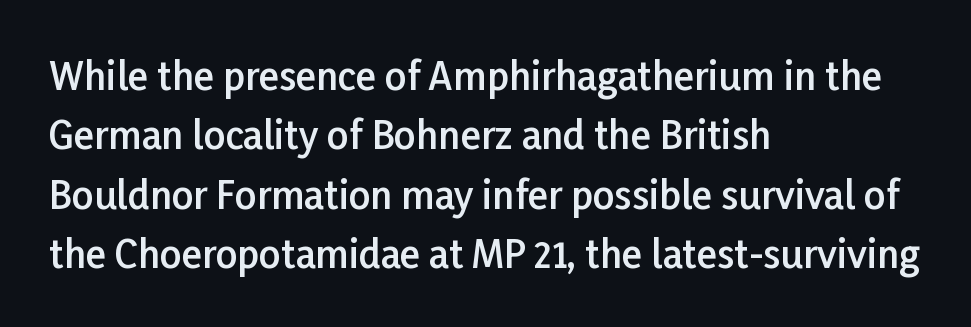
Q: Is the text bold? A: Semi-bold.
Q: Is the text italic (slanted)? A: No, it is upright.
Q: Is the typeface a serif or a sans-serif typeface? A: Sans-serif.
Q: Is the text underlined? A: No.
Q: How is the paragraph aligned? A: Left-aligned.
Q: Is the spacing between letters normal or unusually wide? A: Normal.
Q: Is the spacing between lines tight, normal or loose? A: Normal.
Q: Width (condensed, normal, or wide)? A: Normal.
Q: Stroke contrast? A: Low.
Q: x-height? A: Medium.
Q: Monospaced? A: No.
